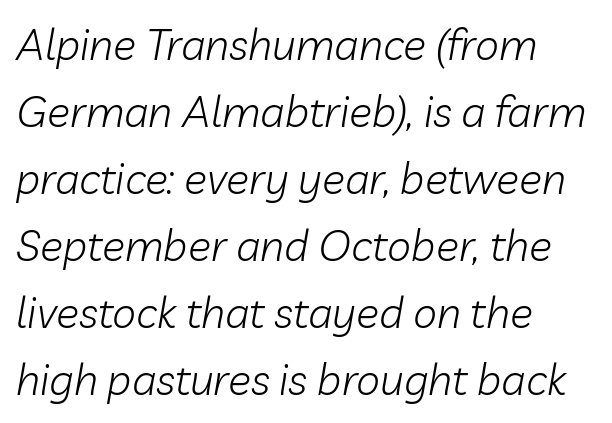
{"italic": "yes", "lean": "right", "slant_degrees": 10, "bold": "no", "weight": "light", "width": "normal", "stroke_contrast": "low", "x_height": "medium", "monospaced": "no", "underline": "no", "align": "left", "line_spacing": "normal", "line_spacing_ratio": 1.56, "letter_spacing": "normal", "letter_spacing_em": 0.0, "glyph_px": 43}
